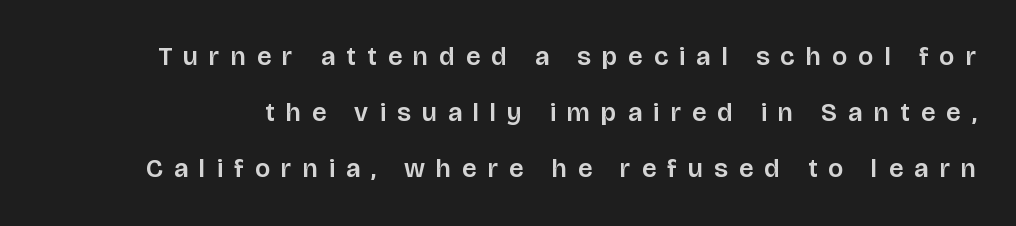
{"italic": "no", "underline": "no", "line_spacing": "loose", "line_spacing_ratio": 2.16, "letter_spacing": "wide", "letter_spacing_em": 0.43, "glyph_px": 26}
